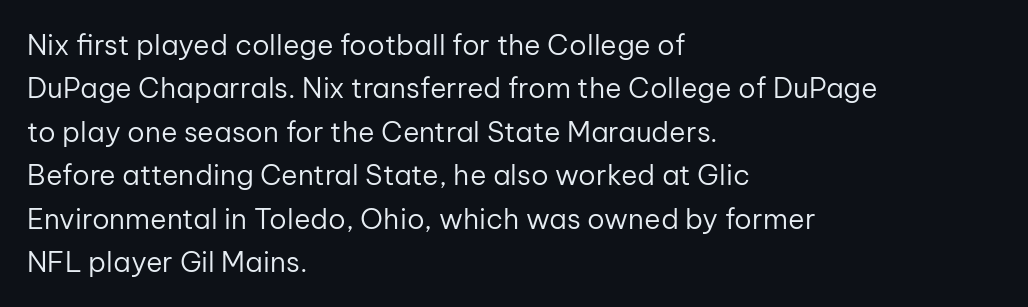
The image shows 28 px regular-weight sans-serif type, upright; set left-aligned, normal line spacing (1.55x), normal letter spacing, not underlined; low stroke contrast and a medium x-height.
